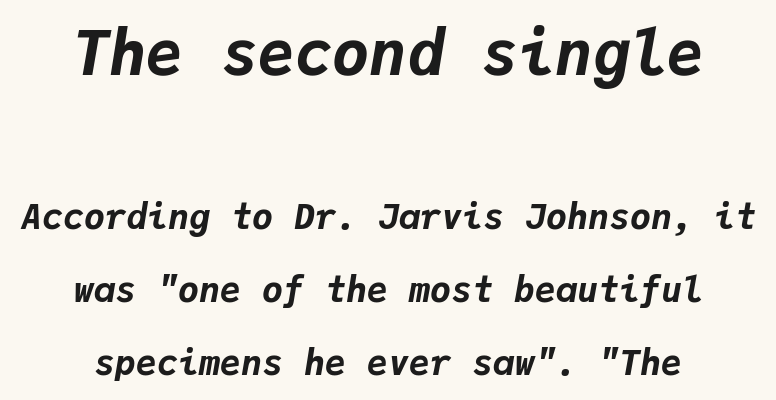
Students, this is bold: see how much ink each stroke carries. Does the leading feel generous? Absolutely, it's lavish. Do the characters align in a grid? Yes, the font is monospaced. Size contrast runs from large at the top to small at the bottom. The lines are quadded center. Would a proofreader flag this as italicized? Yes.
